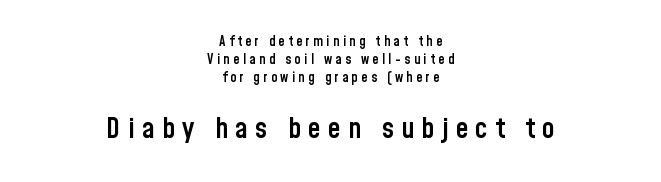
{"serif": "no", "italic": "no", "bold": "semi", "weight": "semibold", "width": "condensed", "stroke_contrast": "low", "x_height": "medium", "monospaced": "no", "underline": "no", "align": "center", "line_spacing": "normal", "line_spacing_ratio": 1.27, "letter_spacing": "wide", "letter_spacing_em": 0.24, "larger_block": "second", "size_ratio": 2.07, "glyph_px": 29}
